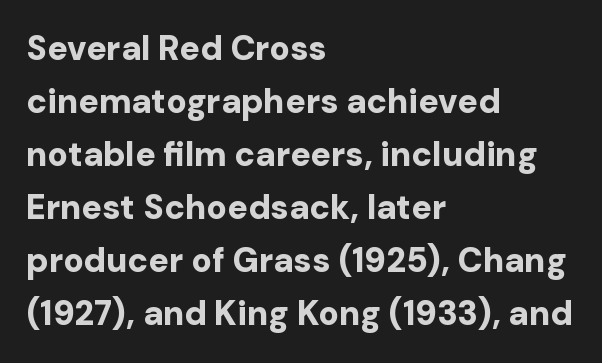
Q: Is the text bold? A: Yes.
Q: Is the text italic (slanted)? A: No, it is upright.
Q: Is the typeface a serif or a sans-serif typeface? A: Sans-serif.
Q: Is the text underlined? A: No.
Q: How is the paragraph aligned? A: Left-aligned.
Q: Is the spacing between letters normal or unusually wide? A: Normal.
Q: Is the spacing between lines tight, normal or loose? A: Normal.
Q: Width (condensed, normal, or wide)? A: Normal.
Q: Stroke contrast? A: Low.
Q: x-height? A: Medium.
Q: Monospaced? A: No.
